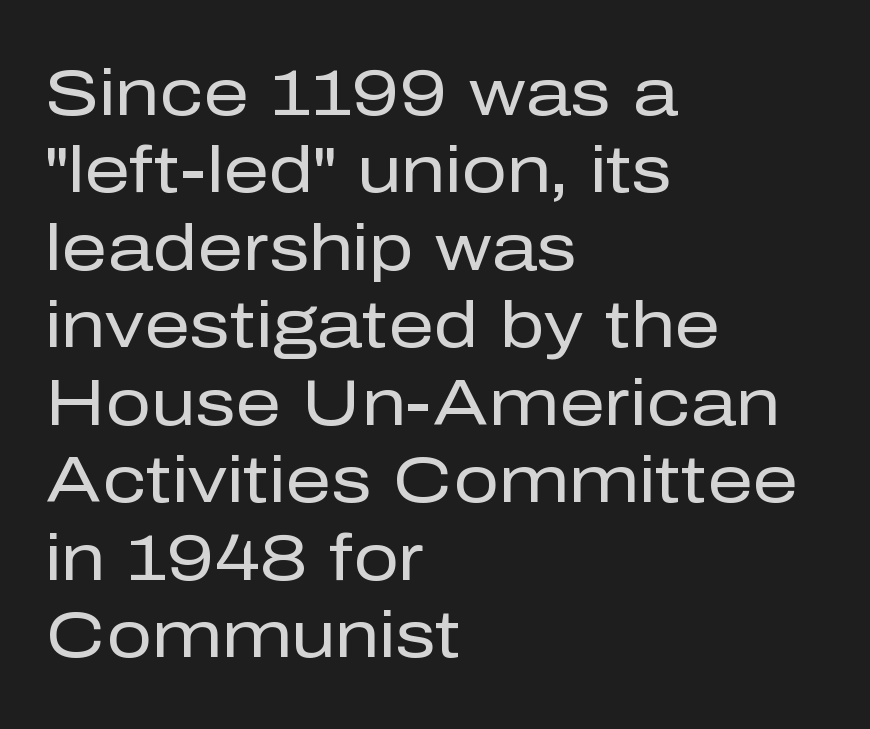
Q: Is the text bold? A: No.
Q: Is the text italic (slanted)? A: No, it is upright.
Q: Is the typeface a serif or a sans-serif typeface? A: Sans-serif.
Q: Is the text underlined? A: No.
Q: How is the paragraph aligned? A: Left-aligned.
Q: Is the spacing between letters normal or unusually wide? A: Normal.
Q: Width (condensed, normal, or wide)? A: Normal.
Q: Stroke contrast? A: Low.
Q: x-height? A: Medium.
Q: Monospaced? A: No.
